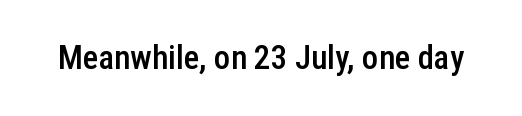
The image shows 33 px semibold, condensed sans-serif type, upright; set normal letter spacing, not underlined; low stroke contrast and a medium x-height.
